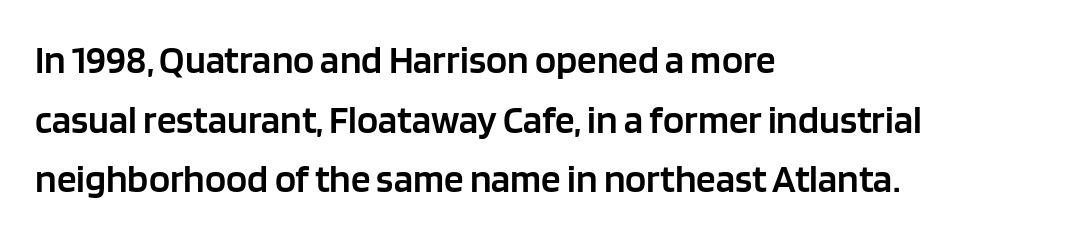
{"serif": "no", "italic": "no", "bold": "semi", "weight": "semibold", "width": "normal", "stroke_contrast": "low", "x_height": "large", "monospaced": "no", "underline": "no", "align": "left", "line_spacing": "normal", "line_spacing_ratio": 1.53, "letter_spacing": "normal", "letter_spacing_em": 0.0, "glyph_px": 39}
